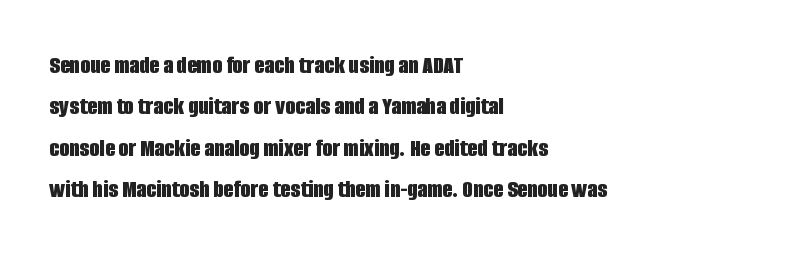
The image shows 26 px bold type, upright; set left-aligned, normal line spacing (1.59x), normal letter spacing, not underlined.
